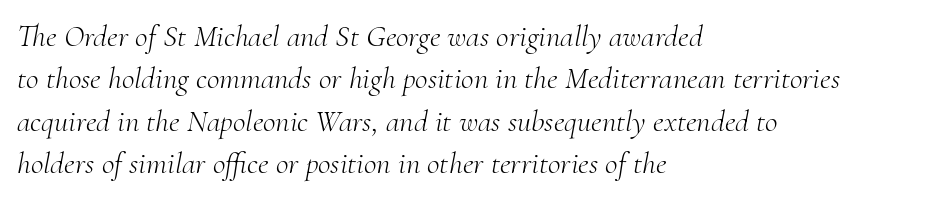
{"serif": "yes", "italic": "yes", "lean": "right", "slant_degrees": 10, "bold": "no", "weight": "light", "width": "normal", "stroke_contrast": "medium", "x_height": "small", "monospaced": "no", "underline": "no", "align": "left", "line_spacing": "normal", "line_spacing_ratio": 1.37, "letter_spacing": "normal", "letter_spacing_em": 0.0, "glyph_px": 31}
